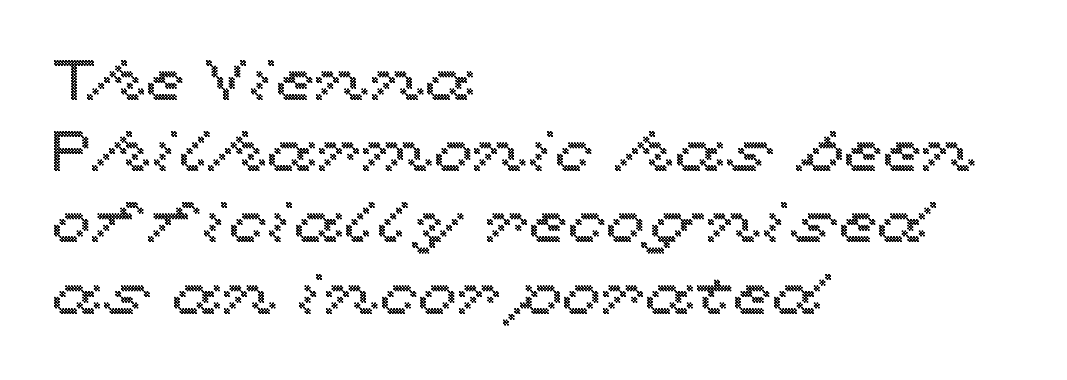
{"width": "wide", "x_height": "medium", "monospaced": "no", "underline": "no", "align": "left", "line_spacing": "normal", "line_spacing_ratio": 1.25, "letter_spacing": "normal", "letter_spacing_em": 0.0, "glyph_px": 57}
